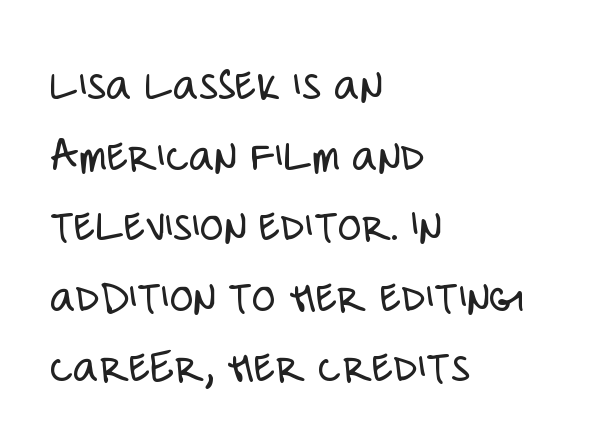
Q: Is the text bold? A: No.
Q: Is the text italic (slanted)? A: No, it is upright.
Q: Is the typeface a serif or a sans-serif typeface? A: Sans-serif.
Q: Is the text underlined? A: No.
Q: How is the paragraph aligned? A: Left-aligned.
Q: Is the spacing between letters normal or unusually wide? A: Normal.
Q: Is the spacing between lines tight, normal or loose? A: Normal.
Q: Width (condensed, normal, or wide)? A: Condensed.
Q: Stroke contrast? A: Low.
Q: x-height? A: Large.
Q: Monospaced? A: No.
